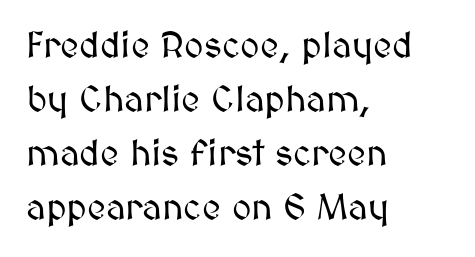
Interline gaps are of average width in this sample. The setting favours the left margin, as ordinary paragraphs usually do. Unlike italic type, these characters show no tilt at all. Type without underlining. The gaps between neighbouring characters are ordinary and unremarkable.
